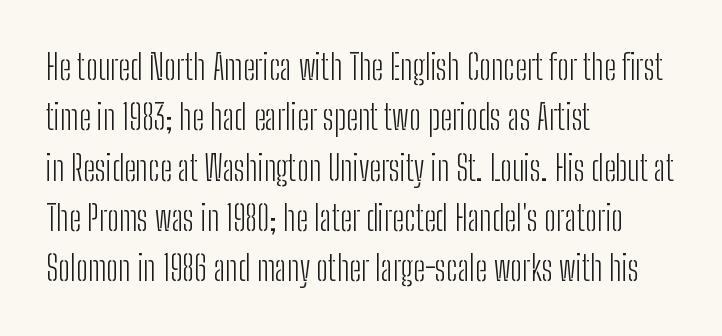
The strip under each line holds only bare page. The passage shown stacks its lines at a standard gap. Italic: no, the glyphs are upright roman. Words appear dense and cohesive because spacing is normal. This sample uses a sans-serif face.
